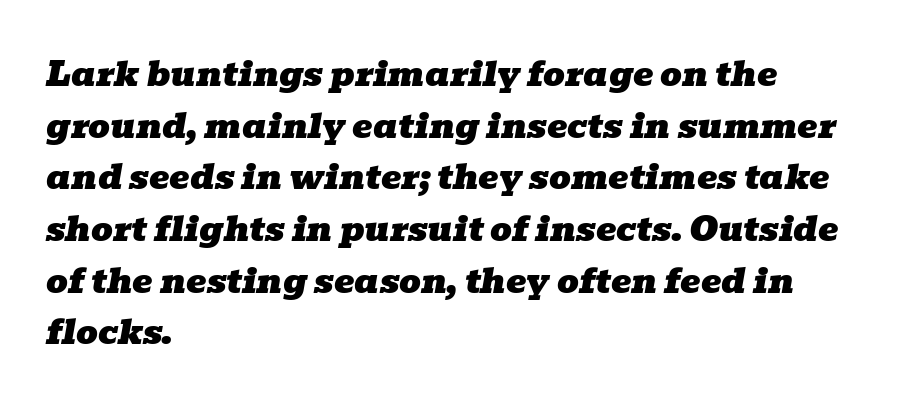
The image shows 34 px wide serif type, italic (leaning right); set left-aligned, normal line spacing (1.52x), normal letter spacing, not underlined; low stroke contrast and a medium x-height.
